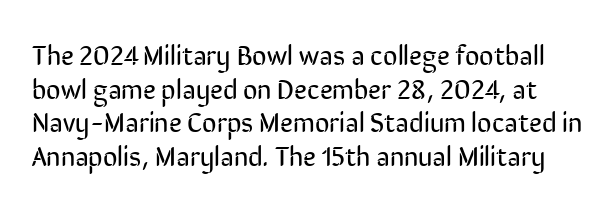
{"serif": "no", "italic": "no", "bold": "no", "weight": "regular", "width": "condensed", "stroke_contrast": "low", "x_height": "medium", "monospaced": "no", "underline": "no", "line_spacing_ratio": 1.2, "letter_spacing": "normal", "letter_spacing_em": 0.0, "glyph_px": 28}
